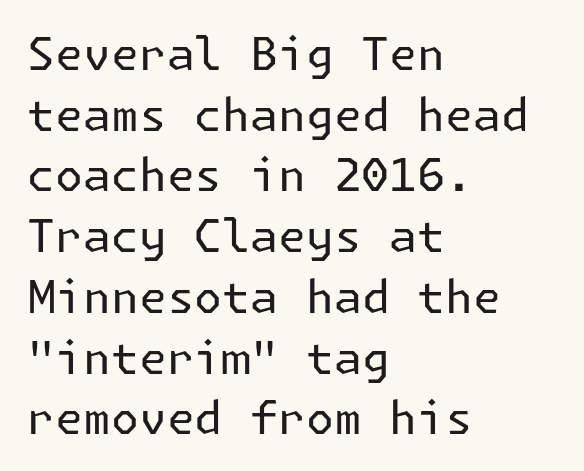
The image shows 45 px regular-weight sans-serif type, upright; set left-aligned, normal line spacing (1.35x), normal letter spacing, not underlined; low stroke contrast and a medium x-height.
